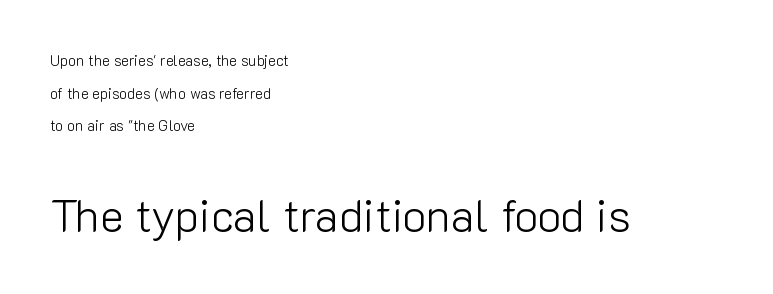
Q: Is the text bold? A: No.
Q: Is the text italic (slanted)? A: No, it is upright.
Q: Is the typeface a serif or a sans-serif typeface? A: Sans-serif.
Q: Is the text underlined? A: No.
Q: How is the paragraph aligned? A: Left-aligned.
Q: Is the spacing between letters normal or unusually wide? A: Normal.
Q: Is the spacing between lines tight, normal or loose? A: Loose.
Q: Which block of text is set in a larger size, the first (top) or the second (bottom)? A: The second (bottom) one.
Q: Width (condensed, normal, or wide)? A: Normal.
Q: Stroke contrast? A: Low.
Q: x-height? A: Medium.
Q: Monospaced? A: No.
